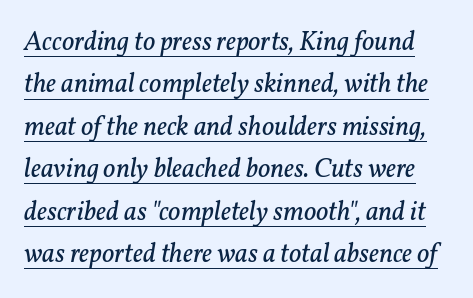
The image shows 27 px text type, italic (leaning right); set normal line spacing (1.57x), normal letter spacing, underlined.
